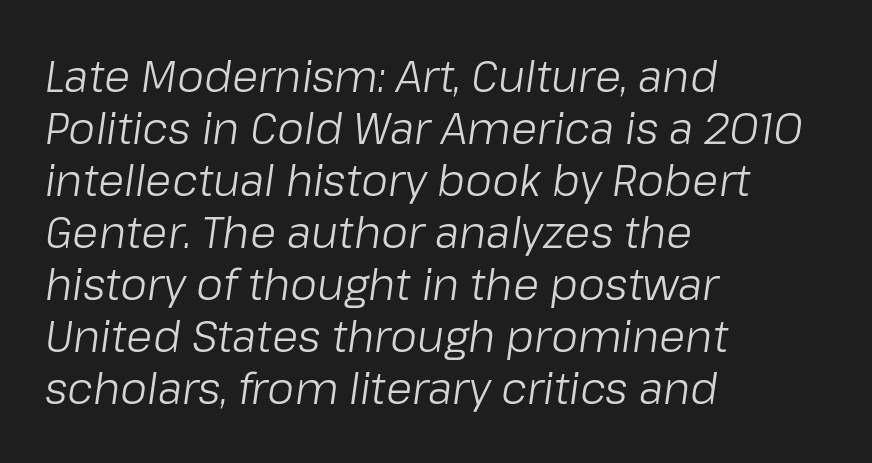
{"italic": "yes", "lean": "right", "slant_degrees": 8, "bold": "no", "weight": "light", "width": "normal", "stroke_contrast": "low", "x_height": "medium", "monospaced": "no", "underline": "no", "align": "left", "line_spacing_ratio": 1.21, "letter_spacing": "normal", "letter_spacing_em": 0.0, "glyph_px": 43}
